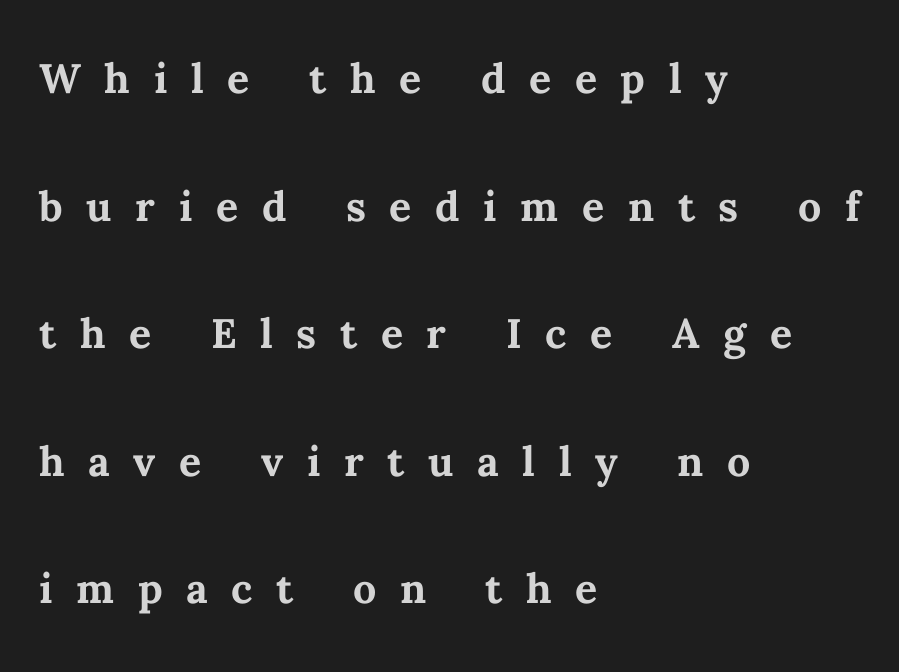
The image shows 55 px semibold type, upright; set left-aligned, loose line spacing (2.32x), unusually wide letter spacing (+0.43 em), not underlined; medium stroke contrast and a medium x-height.
